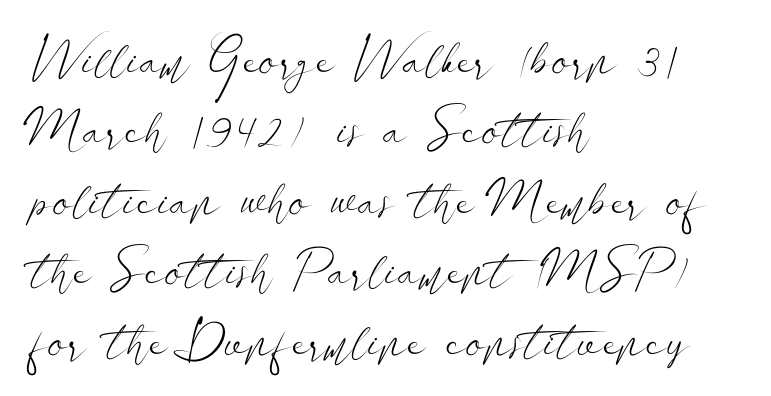
{"serif": "no", "bold": "no", "weight": "light", "width": "wide", "stroke_contrast": "low", "x_height": "small", "monospaced": "no", "underline": "no", "align": "left", "line_spacing": "normal", "line_spacing_ratio": 1.38, "letter_spacing": "normal", "letter_spacing_em": 0.0, "glyph_px": 51}
